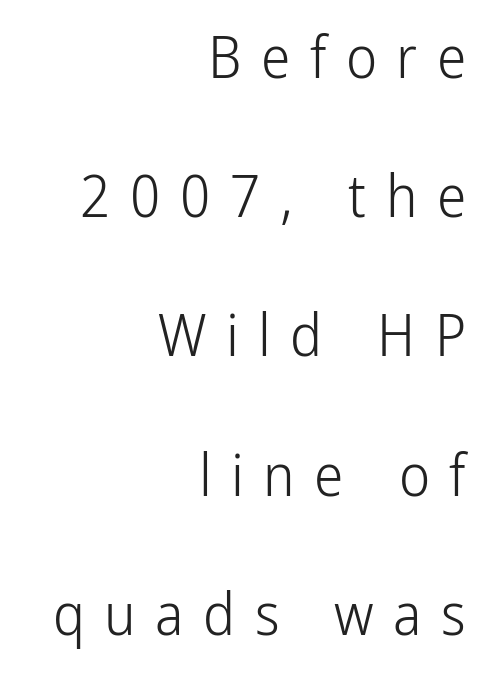
Q: Is the text bold? A: No.
Q: Is the text italic (slanted)? A: No, it is upright.
Q: Is the typeface a serif or a sans-serif typeface? A: Sans-serif.
Q: Is the text underlined? A: No.
Q: How is the paragraph aligned? A: Right-aligned.
Q: Is the spacing between letters normal or unusually wide? A: Unusually wide.
Q: Is the spacing between lines tight, normal or loose? A: Loose.
Q: Width (condensed, normal, or wide)? A: Condensed.
Q: Stroke contrast? A: Low.
Q: x-height? A: Medium.
Q: Monospaced? A: No.
